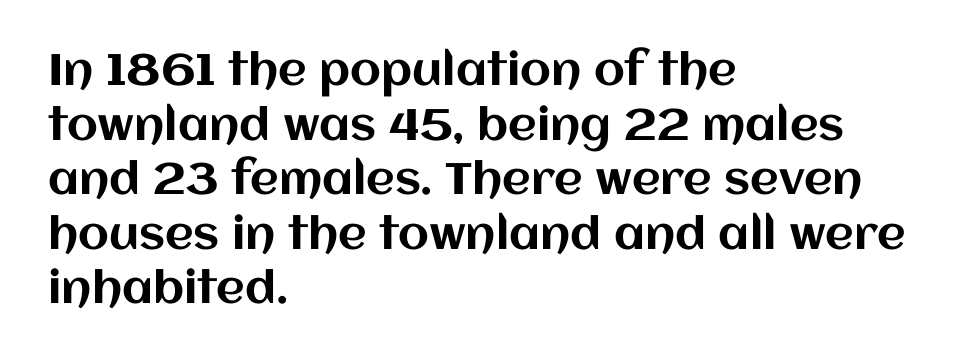
The image shows 44 px text type, upright; set left-aligned, line spacing 1.24x, normal letter spacing, not underlined; medium stroke contrast and a large x-height.
